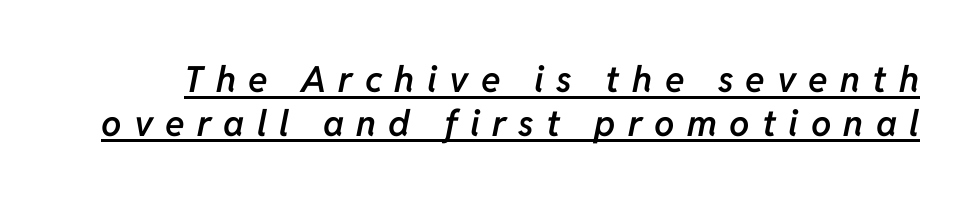
Q: Is the text bold? A: Semi-bold.
Q: Is the text italic (slanted)? A: Yes, it leans right by about 11 degrees.
Q: Is the text underlined? A: Yes.
Q: Is the spacing between letters normal or unusually wide? A: Unusually wide.
Q: Width (condensed, normal, or wide)? A: Normal.
Q: Stroke contrast? A: Low.
Q: x-height? A: Medium.
Q: Monospaced? A: No.
